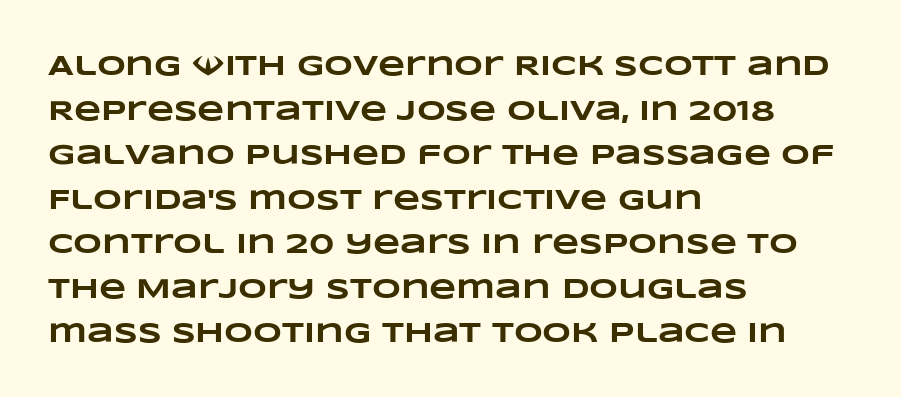
{"bold": "yes", "weight": "heavy", "width": "wide", "stroke_contrast": "low", "x_height": "large", "monospaced": "no", "underline": "no", "align": "left", "line_spacing": "normal", "line_spacing_ratio": 1.59, "letter_spacing": "normal", "letter_spacing_em": 0.0, "glyph_px": 28}
